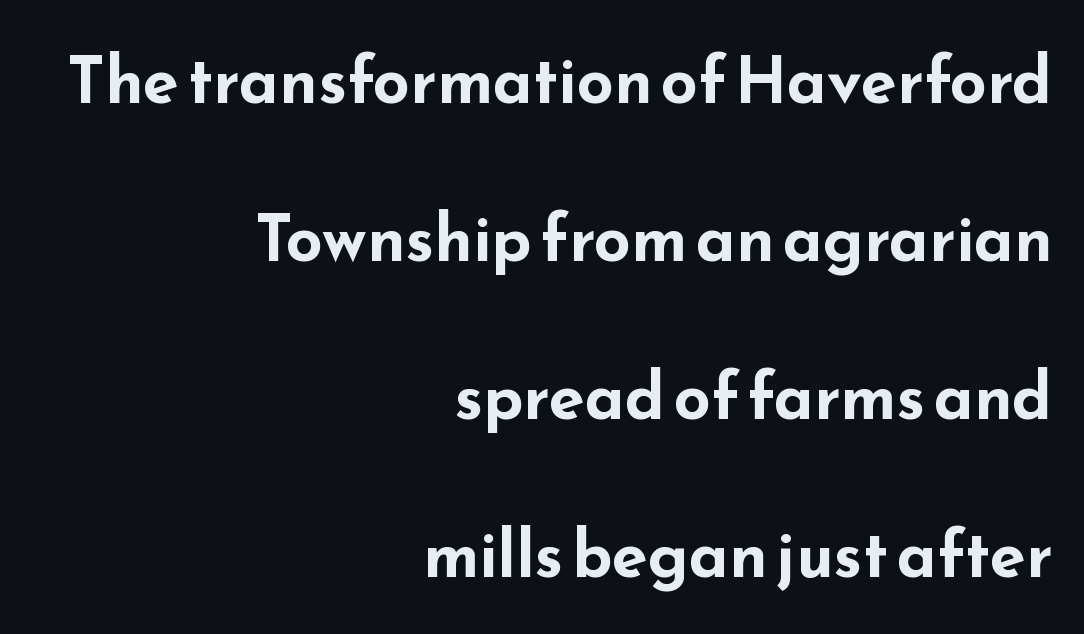
Rule under the text: the space is simply empty. The axis of the letterforms is exactly vertical. These lines are rendered in a variable-pitch font. Characters follow at the spacing the type designer built in. The rendering uses a large line-height, opening up the rows. A flush-right, rag-left setting is used for this passage.
